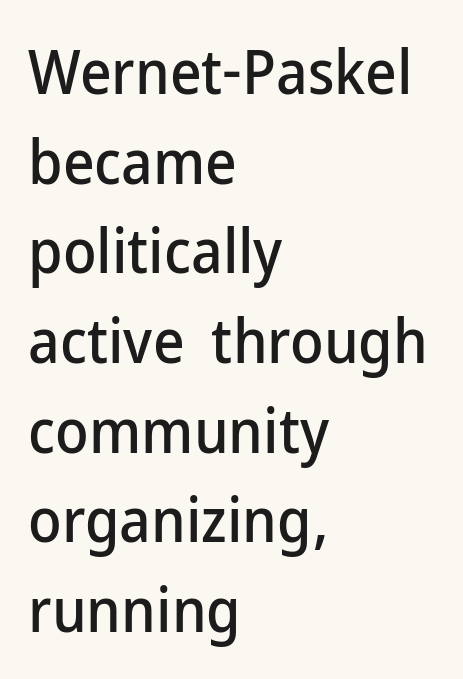
Does the leading feel generous? No, just average. Only glyphs here, with clear space below each row. Here the glyphs are tracked normally, forming tight word shapes. The typesetter chose a ragged-right arrangement here. Look at the bottom of the vertical strokes: they stop flat, with no serifs.
